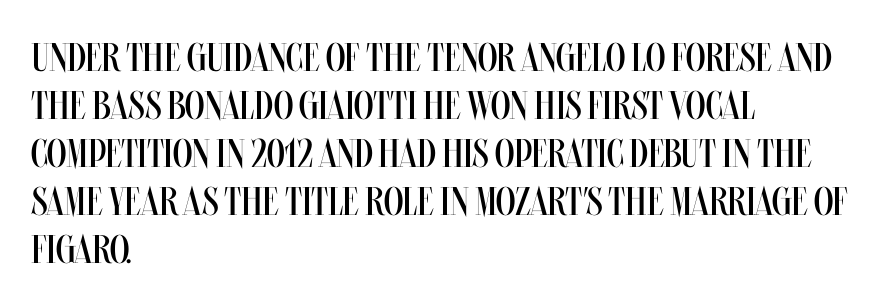
{"italic": "no", "bold": "no", "weight": "regular", "width": "condensed", "stroke_contrast": "medium", "x_height": "large", "monospaced": "no", "underline": "no", "align": "left", "line_spacing_ratio": 1.2, "letter_spacing": "normal", "letter_spacing_em": 0.0, "glyph_px": 40}
